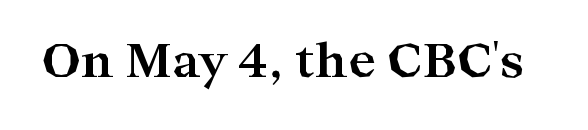
Q: Is the text bold? A: Yes.
Q: Is the text italic (slanted)? A: No, it is upright.
Q: Is the typeface a serif or a sans-serif typeface? A: Serif.
Q: Is the text underlined? A: No.
Q: Is the spacing between letters normal or unusually wide? A: Normal.
Q: Width (condensed, normal, or wide)? A: Wide.
Q: Stroke contrast? A: High.
Q: x-height? A: Medium.
Q: Monospaced? A: No.
